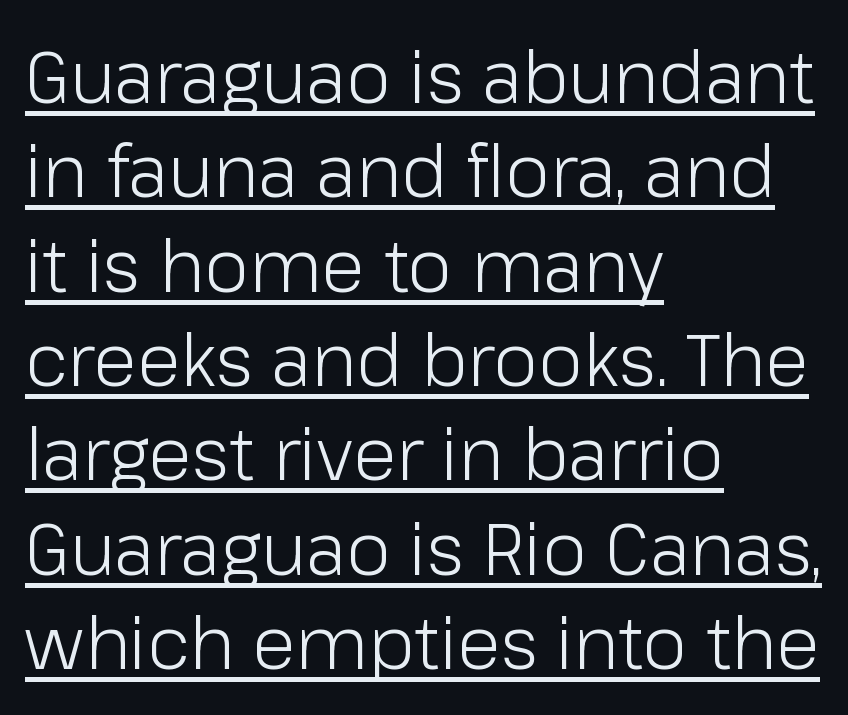
The image shows 72 px light sans-serif type, upright; set left-aligned, normal line spacing (1.31x), normal letter spacing, underlined; low stroke contrast and a medium x-height.
